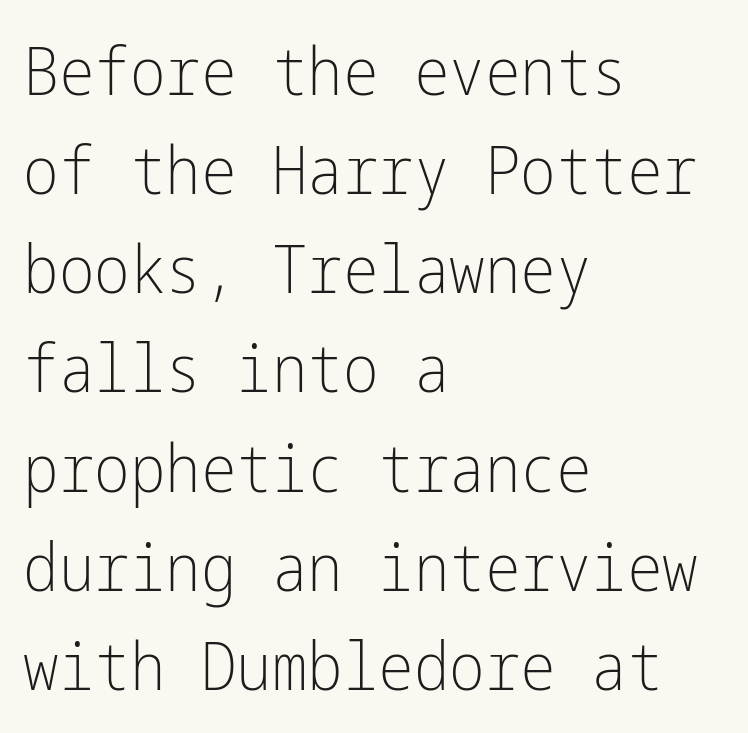
{"serif": "no", "italic": "no", "bold": "no", "weight": "light", "width": "condensed", "stroke_contrast": "low", "x_height": "medium", "underline": "no", "align": "left", "line_spacing": "normal", "line_spacing_ratio": 1.48, "letter_spacing": "normal", "letter_spacing_em": 0.0, "glyph_px": 67}
